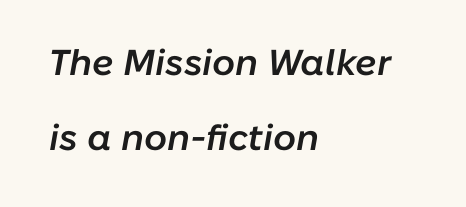
The image shows 36 px semibold type, italic (leaning right); set left-aligned, loose line spacing (2.07x), normal letter spacing, not underlined; low stroke contrast and a medium x-height.
